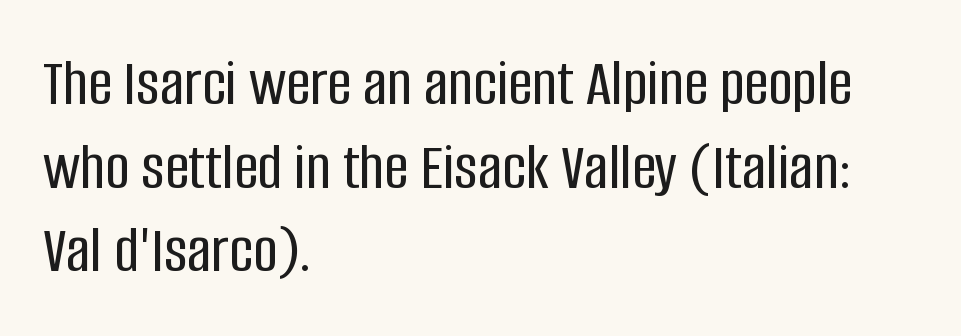
{"serif": "no", "italic": "no", "width": "condensed", "stroke_contrast": "low", "x_height": "large", "monospaced": "no", "underline": "no", "align": "left", "line_spacing": "normal", "line_spacing_ratio": 1.25, "letter_spacing": "normal", "letter_spacing_em": 0.0, "glyph_px": 67}
